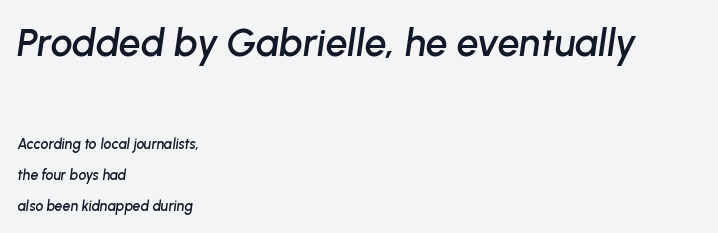
Between one letter and the next there's only the usual sliver of space. If you drew a ruler down the left edge, every line would touch it. Top chunk: large. Bottom chunk: small. No word sits above an underline. The space between consecutive lines is lavish. The rendering uses natural spacing where letterforms have individual widths.
